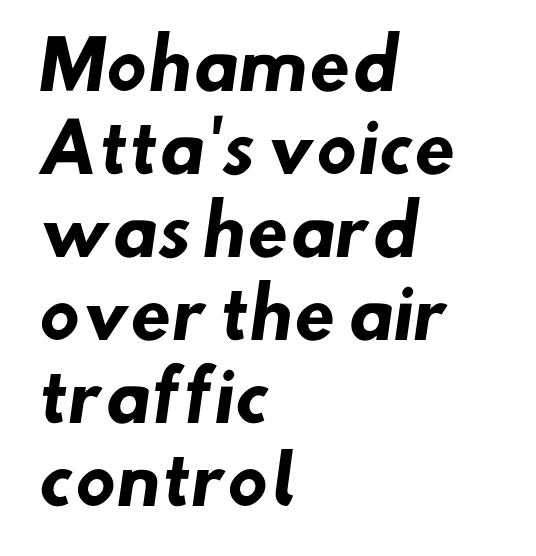
Q: Is the text bold? A: Yes.
Q: Is the typeface a serif or a sans-serif typeface? A: Sans-serif.
Q: Is the text underlined? A: No.
Q: How is the paragraph aligned? A: Left-aligned.
Q: Is the spacing between letters normal or unusually wide? A: Normal.
Q: Width (condensed, normal, or wide)? A: Normal.
Q: Stroke contrast? A: Low.
Q: x-height? A: Small.
Q: Monospaced? A: No.
